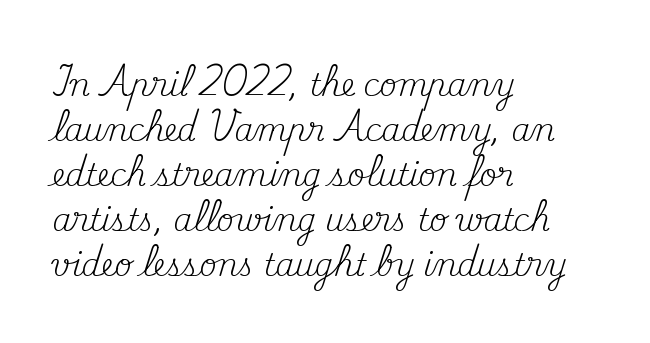
{"serif": "yes", "bold": "no", "weight": "regular", "width": "normal", "stroke_contrast": "medium", "x_height": "small", "monospaced": "no", "underline": "no", "align": "left", "line_spacing": "normal", "line_spacing_ratio": 1.5, "letter_spacing": "normal", "letter_spacing_em": 0.0, "glyph_px": 30}
